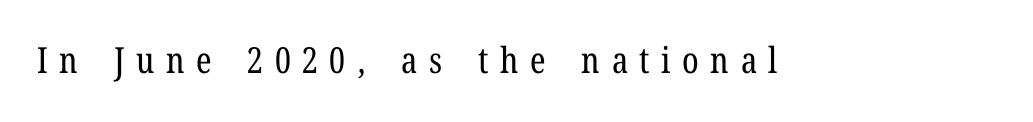
Do the characters align in a grid? No, the font is proportional. This sample uses an upright cut, with every glyph sitting square on the baseline. What kind of face is this? One with serifs. The typesetting does not lean heavy: it is not bold. The tracking reads as deliberately expanded to a designer's eye. Descenders are the only things crossing below the line.
